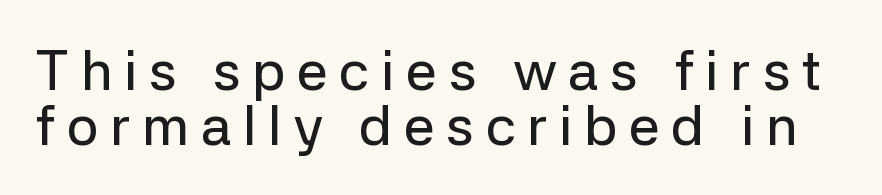
This sample has the flowing, uneven cadence of proportional lettering. A clean baseline with only descenders dipping below it. Check where the strokes stop: nothing finishes them off — pure sans. This sample trades vertical openness for compactness between lines.
